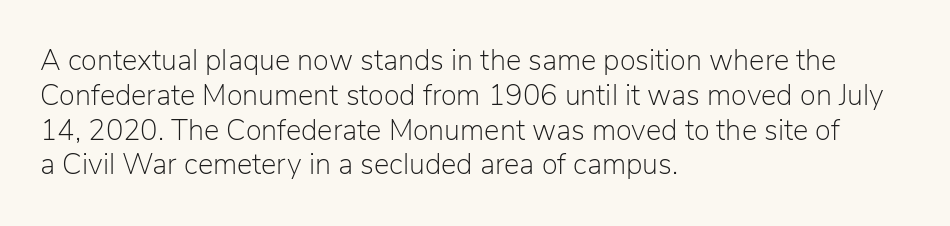
Q: Is the text bold? A: No.
Q: Is the text italic (slanted)? A: No, it is upright.
Q: Is the typeface a serif or a sans-serif typeface? A: Sans-serif.
Q: Is the text underlined? A: No.
Q: How is the paragraph aligned? A: Left-aligned.
Q: Is the spacing between letters normal or unusually wide? A: Normal.
Q: Width (condensed, normal, or wide)? A: Normal.
Q: Stroke contrast? A: Low.
Q: x-height? A: Medium.
Q: Monospaced? A: No.
